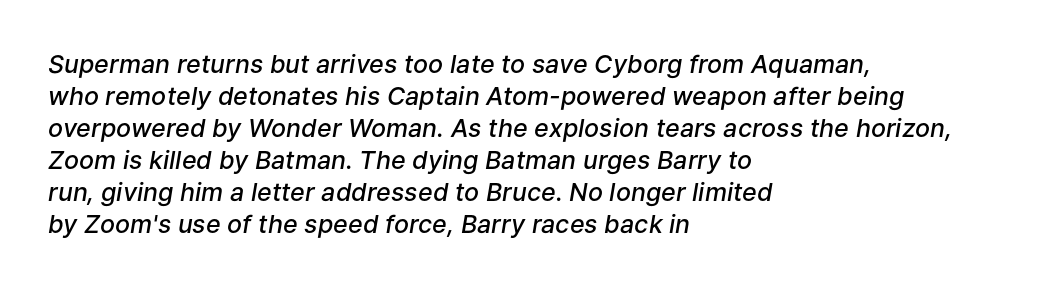
Q: Is the text bold? A: Semi-bold.
Q: Is the text italic (slanted)? A: Yes, it leans right by about 9 degrees.
Q: Is the text underlined? A: No.
Q: How is the paragraph aligned? A: Left-aligned.
Q: Is the spacing between letters normal or unusually wide? A: Normal.
Q: Is the spacing between lines tight, normal or loose? A: Normal.
